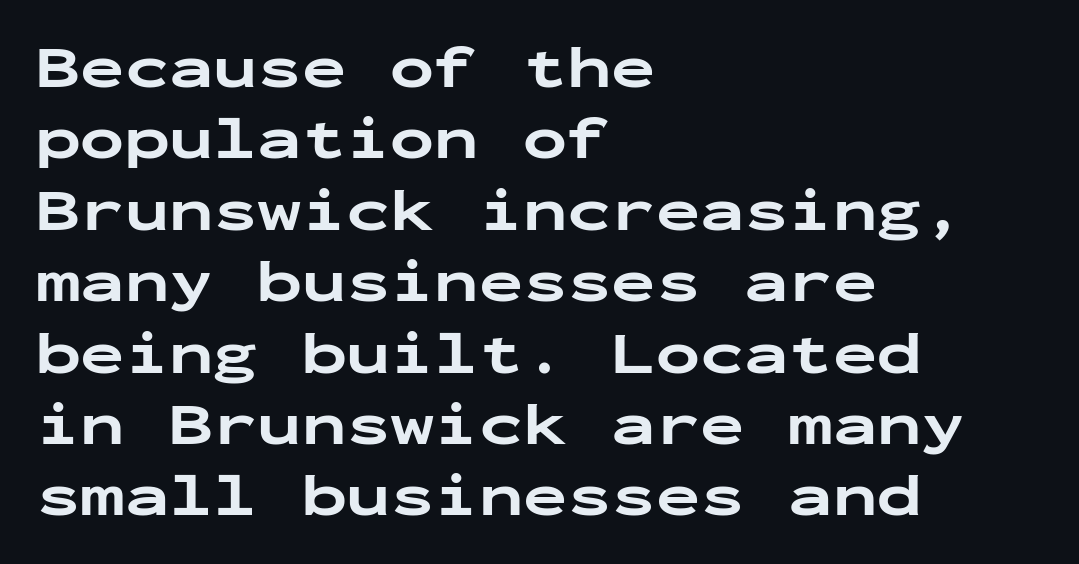
Q: Is the text bold? A: Yes.
Q: Is the text italic (slanted)? A: No, it is upright.
Q: Is the typeface a serif or a sans-serif typeface? A: Sans-serif.
Q: Is the text underlined? A: No.
Q: How is the paragraph aligned? A: Left-aligned.
Q: Is the spacing between letters normal or unusually wide? A: Normal.
Q: Width (condensed, normal, or wide)? A: Wide.
Q: Stroke contrast? A: Low.
Q: x-height? A: Medium.
Q: Monospaced? A: Yes.
